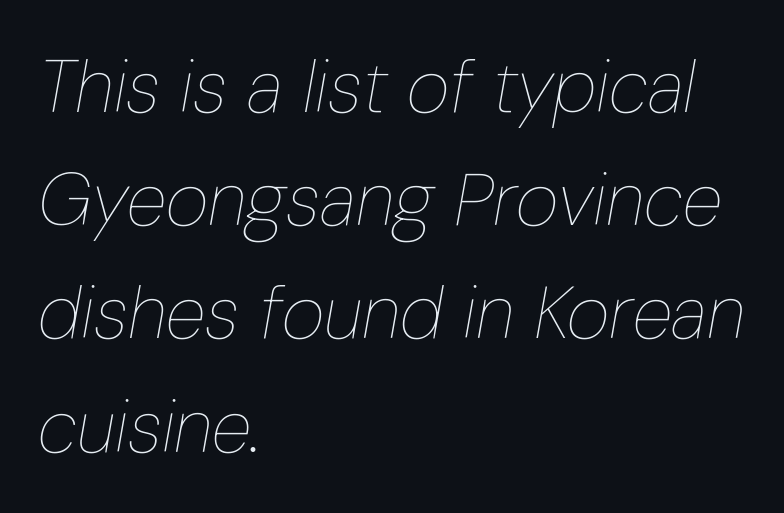
Q: Is the text bold? A: No.
Q: Is the text italic (slanted)? A: Yes, it leans right by about 10 degrees.
Q: Is the text underlined? A: No.
Q: How is the paragraph aligned? A: Left-aligned.
Q: Is the spacing between letters normal or unusually wide? A: Normal.
Q: Is the spacing between lines tight, normal or loose? A: Normal.
Q: Width (condensed, normal, or wide)? A: Condensed.
Q: Stroke contrast? A: Low.
Q: x-height? A: Medium.
Q: Monospaced? A: No.
